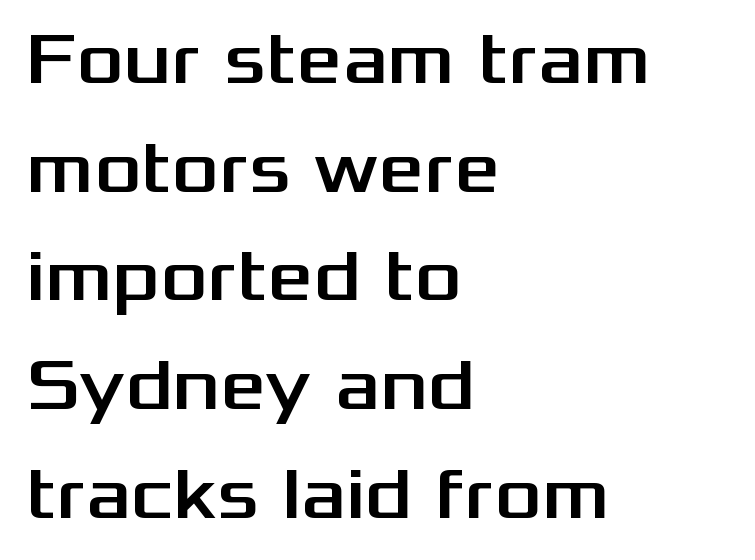
This sample uses an upright cut, with every glyph sitting square on the baseline. Lines of text with bare space underneath. Between one letter and the next there's only the usual sliver of space. Vertical spacing — default.
